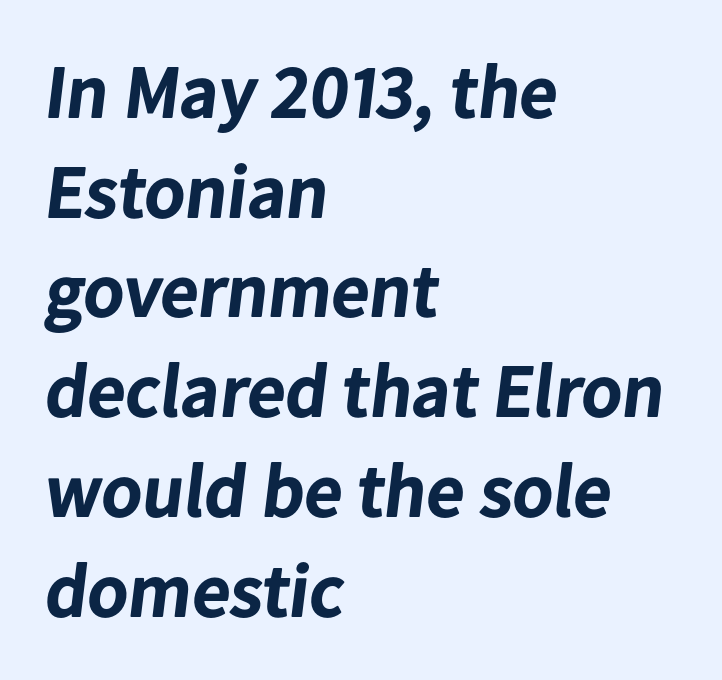
The image shows 75 px bold sans-serif type; set left-aligned, normal line spacing (1.33x), normal letter spacing, not underlined; low stroke contrast and a medium x-height.
